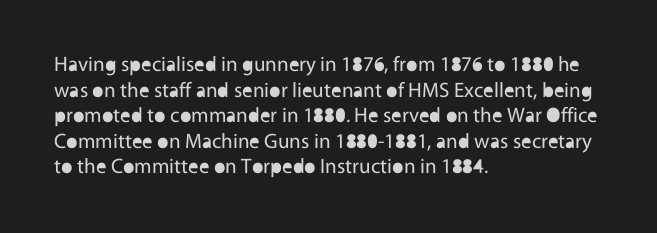
The image shows 21 px text type, upright; set left-aligned, line spacing 1.22x, normal letter spacing, not underlined.
